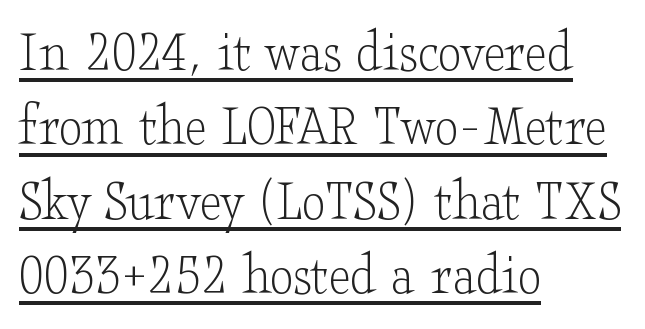
Q: Is the text bold? A: No.
Q: Is the text italic (slanted)? A: No, it is upright.
Q: Is the typeface a serif or a sans-serif typeface? A: Serif.
Q: Is the text underlined? A: Yes.
Q: How is the paragraph aligned? A: Left-aligned.
Q: Is the spacing between letters normal or unusually wide? A: Normal.
Q: Width (condensed, normal, or wide)? A: Wide.
Q: Stroke contrast? A: Low.
Q: x-height? A: Small.
Q: Monospaced? A: No.
